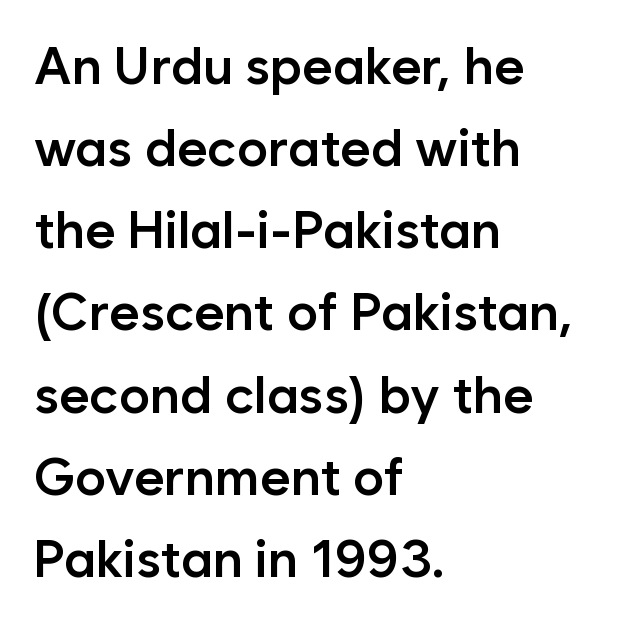
The image shows 52 px semibold sans-serif type, upright; set left-aligned, normal line spacing (1.58x), normal letter spacing, not underlined; low stroke contrast and a medium x-height.
